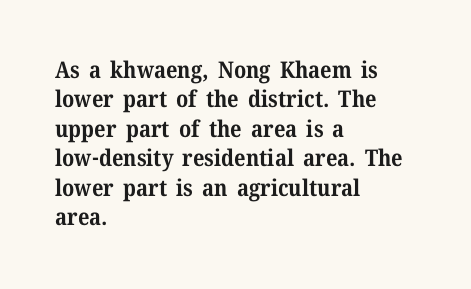
The image shows 23 px bold type, upright; set left-aligned, normal line spacing (1.28x), normal letter spacing, not underlined.
